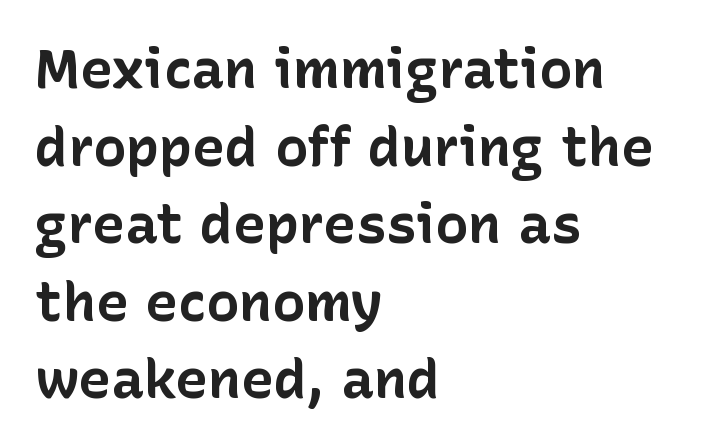
The image shows 55 px bold sans-serif type, upright; set left-aligned, normal line spacing (1.41x), normal letter spacing, not underlined; low stroke contrast and a medium x-height.
